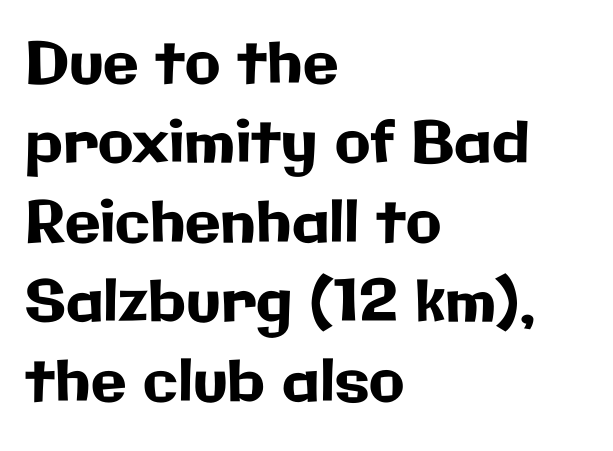
The image shows 58 px sans-serif type, upright; set left-aligned, normal line spacing (1.37x), normal letter spacing, not underlined; low stroke contrast and a medium x-height.
